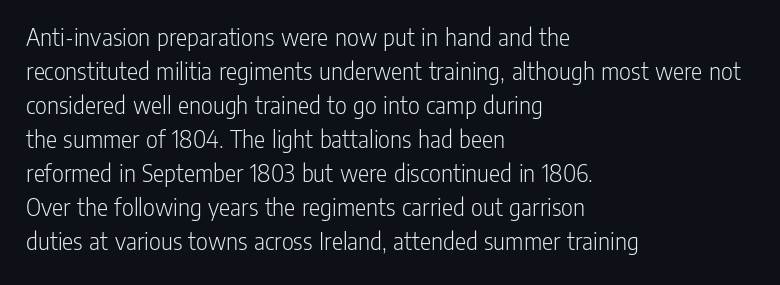
Q: Is the text bold? A: No.
Q: Is the text italic (slanted)? A: No, it is upright.
Q: Is the text underlined? A: No.
Q: How is the paragraph aligned? A: Left-aligned.
Q: Is the spacing between letters normal or unusually wide? A: Normal.
Q: Is the spacing between lines tight, normal or loose? A: Normal.
